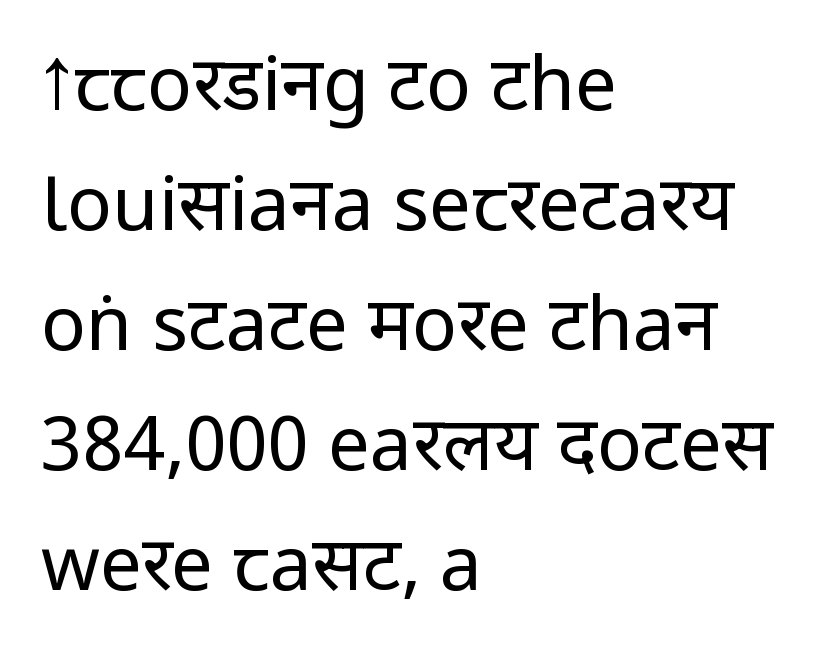
Successive baselines arrive at the customary interval. The letters advance in unequal steps, a hallmark of proportional type. Just letters on the line, the space beneath them empty. Each letter's strokes conclude bluntly, with no projecting serifs. Where is the straight margin? On the left. The letters look calm and open, with moderate or lighter stems.
